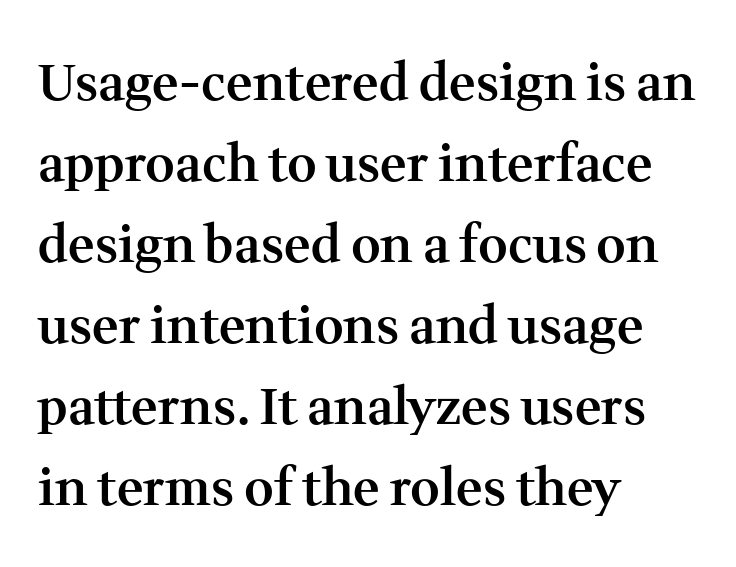
The image shows 51 px semibold serif type, upright; set left-aligned, normal line spacing (1.59x), normal letter spacing, not underlined; medium stroke contrast and a medium x-height.
